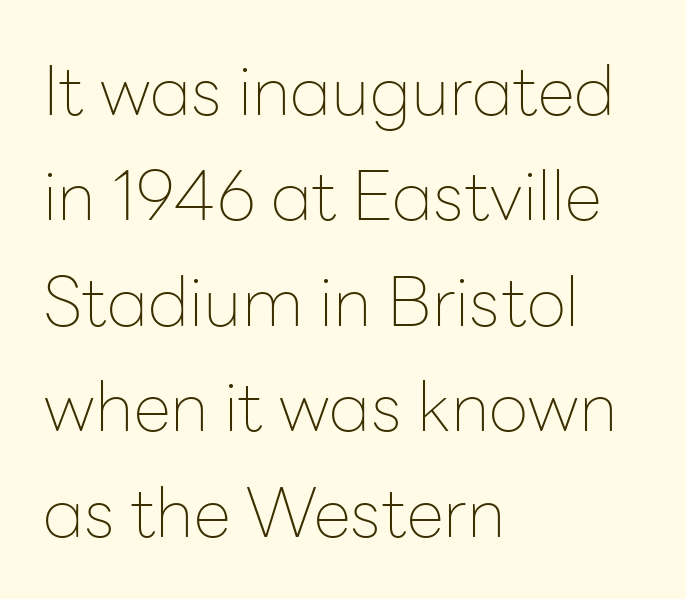
Observe the absence of serifs on each vertical stroke in this sample. Caption: multi-line text, flush left, ragged right. Regular leading. These lines are rendered in a variable-pitch font. Short note: letters normally spaced. Posture: upright roman.
